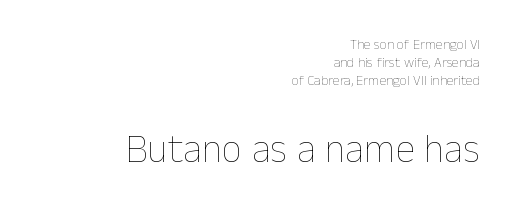
Q: Is the text bold? A: No.
Q: Is the text italic (slanted)? A: No, it is upright.
Q: Is the text underlined? A: No.
Q: How is the paragraph aligned? A: Right-aligned.
Q: Is the spacing between letters normal or unusually wide? A: Normal.
Q: Is the spacing between lines tight, normal or loose? A: Normal.
Q: Which block of text is set in a larger size, the first (top) or the second (bottom)? A: The second (bottom) one.
Q: Width (condensed, normal, or wide)? A: Normal.
Q: Stroke contrast? A: Low.
Q: x-height? A: Medium.
Q: Monospaced? A: No.
